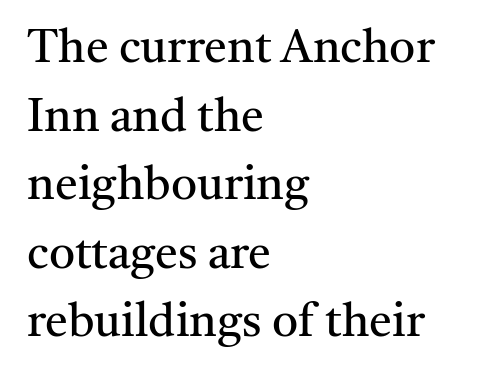
The lines are quadded left. Characters remain perfectly vertical along every line. Each row of text sits above clean, open space. The line-height multiplier appears to be the usual default. Characters follow at the spacing the type designer built in. To sum up the face: it has serifs.
